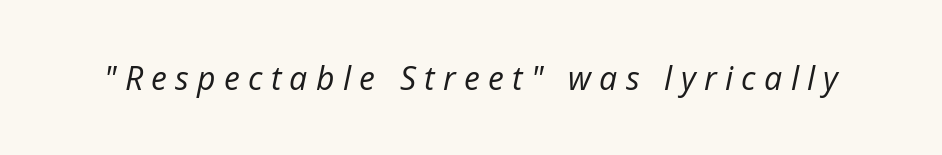
The image shows 32 px regular-weight type, italic (leaning right); set unusually wide letter spacing (+0.26 em), not underlined; low stroke contrast and a medium x-height.
